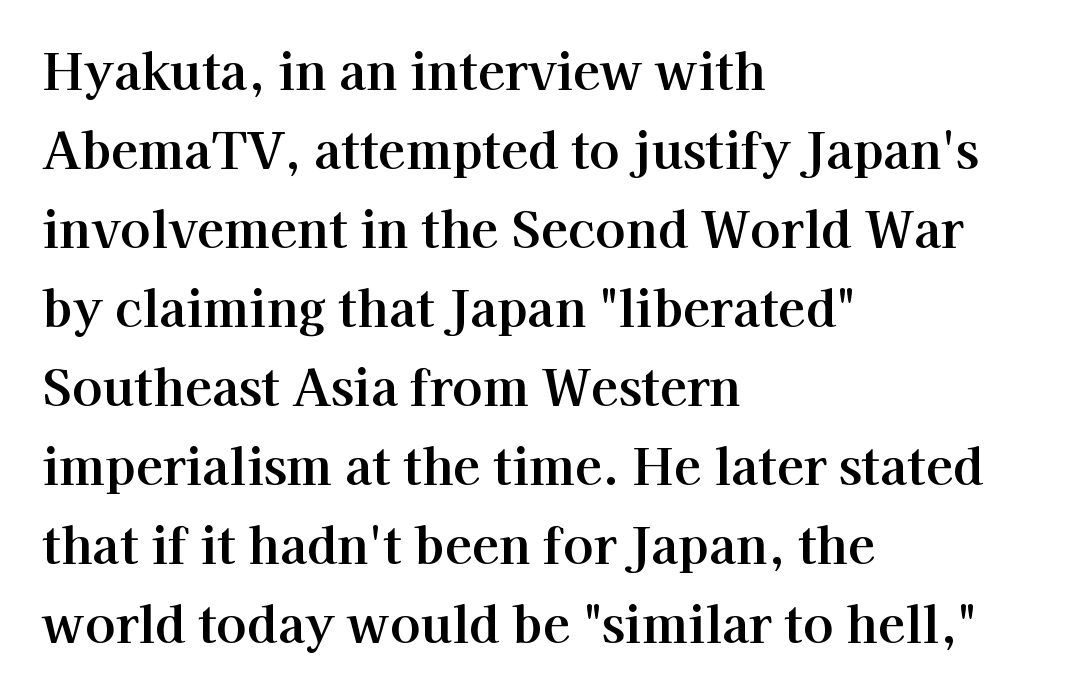
Descenders are the only things crossing below the line. The tracking reads as untouched default to a designer's eye. What kind of face is this? One with serifs. The lettering holds an erect, upright posture throughout. Is the block centered? No — it sits flush against the left margin.
